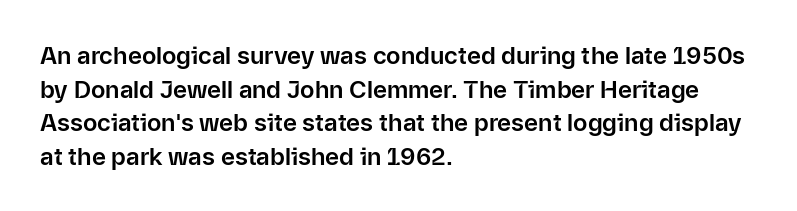
Q: Is the text italic (slanted)? A: No, it is upright.
Q: Is the text underlined? A: No.
Q: How is the paragraph aligned? A: Left-aligned.
Q: Is the spacing between letters normal or unusually wide? A: Normal.
Q: Is the spacing between lines tight, normal or loose? A: Normal.
